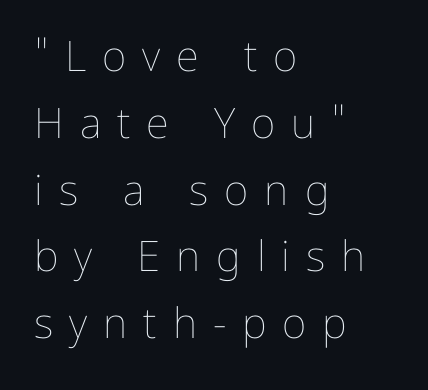
{"italic": "no", "bold": "no", "weight": "thin", "width": "normal", "stroke_contrast": "low", "x_height": "medium", "monospaced": "no", "underline": "no", "align": "left", "line_spacing": "normal", "line_spacing_ratio": 1.59, "letter_spacing": "wide", "letter_spacing_em": 0.38, "glyph_px": 42}
